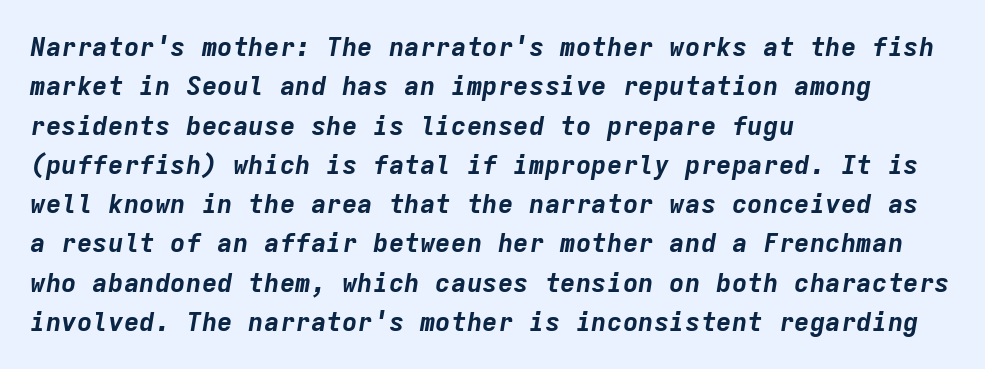
The image shows 26 px bold type, italic (leaning right); set left-aligned, normal line spacing (1.51x), normal letter spacing, not underlined.
